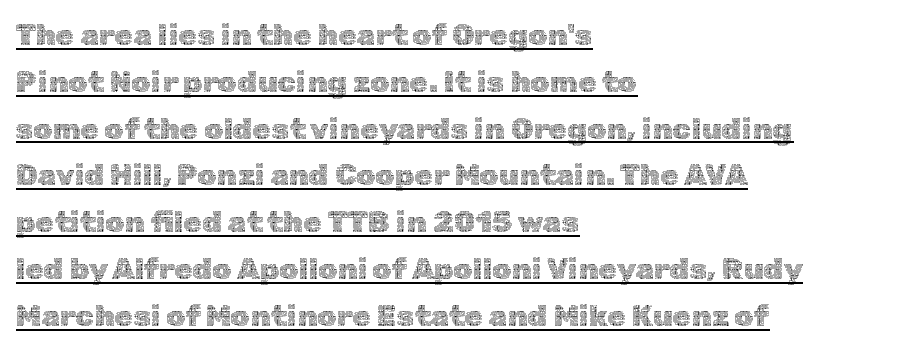
The image shows 30 px thin type, upright; set left-aligned, normal line spacing (1.56x), normal letter spacing, underlined; a medium x-height.
